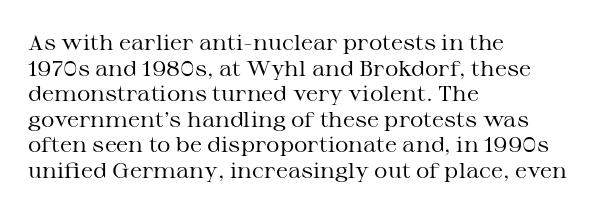
Q: Is the text bold? A: No.
Q: Is the text italic (slanted)? A: No, it is upright.
Q: Is the text underlined? A: No.
Q: How is the paragraph aligned? A: Left-aligned.
Q: Is the spacing between letters normal or unusually wide? A: Normal.
